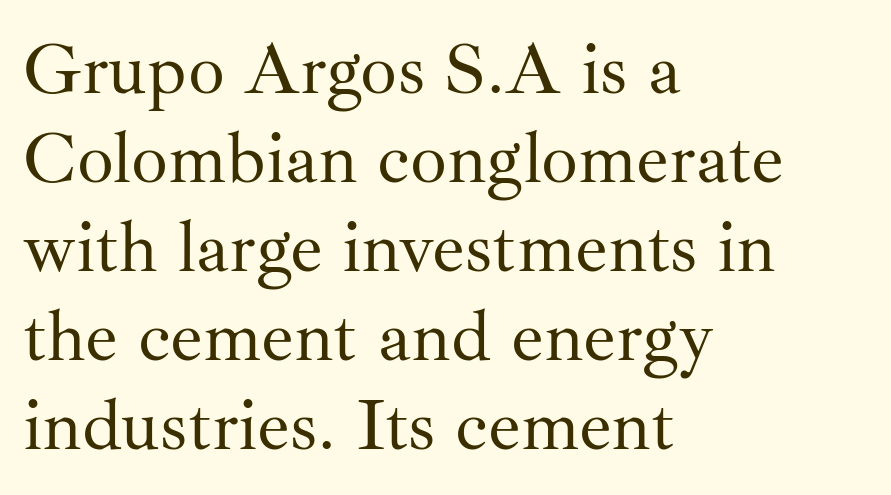
{"serif": "yes", "italic": "no", "bold": "no", "weight": "regular", "width": "normal", "stroke_contrast": "medium", "x_height": "small", "monospaced": "no", "underline": "no", "align": "left", "line_spacing_ratio": 1.22, "letter_spacing": "normal", "letter_spacing_em": 0.0, "glyph_px": 73}
